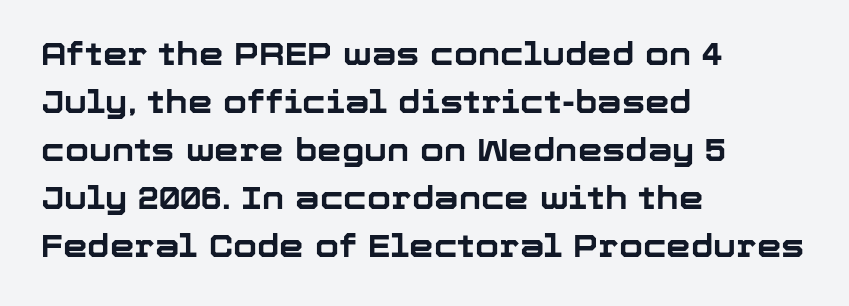
{"serif": "no", "italic": "no", "bold": "yes", "weight": "bold", "width": "normal", "stroke_contrast": "low", "x_height": "medium", "monospaced": "no", "underline": "no", "align": "left", "line_spacing": "normal", "line_spacing_ratio": 1.55, "letter_spacing": "normal", "letter_spacing_em": 0.0, "glyph_px": 31}
